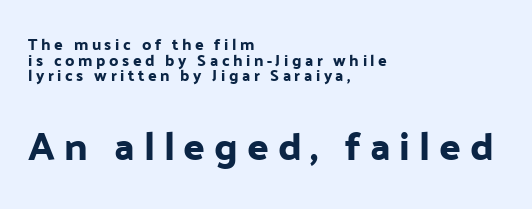
The image shows 40 px sans-serif type, upright; set left-aligned, tight line spacing (0.98x), unusually wide letter spacing (+0.22 em), not underlined; the second (bottom) block is 2.5x larger; low stroke contrast and a medium x-height.
